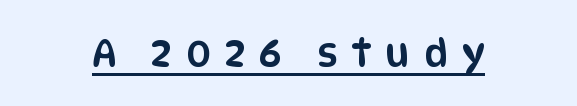
Q: Is the text italic (slanted)? A: No, it is upright.
Q: Is the typeface a serif or a sans-serif typeface? A: Sans-serif.
Q: Is the text underlined? A: Yes.
Q: Is the spacing between letters normal or unusually wide? A: Unusually wide.
Q: Width (condensed, normal, or wide)? A: Condensed.
Q: Stroke contrast? A: Low.
Q: x-height? A: Large.
Q: Monospaced? A: No.
